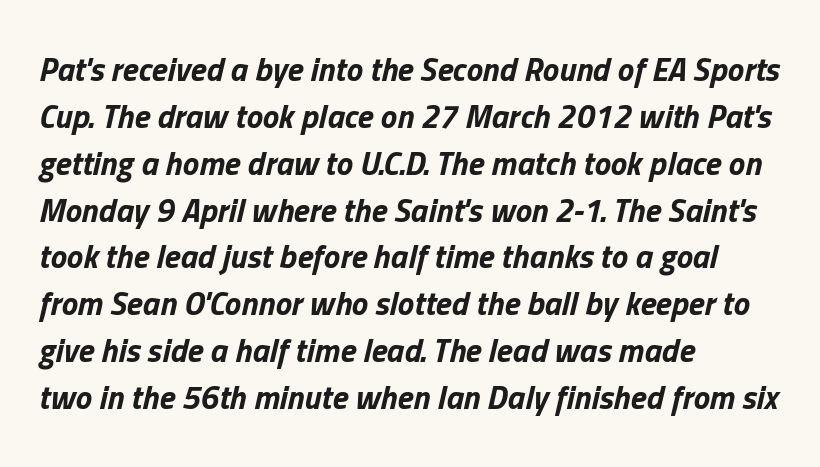
{"italic": "yes", "lean": "right", "slant_degrees": 13, "bold": "yes", "weight": "bold", "width": "normal", "stroke_contrast": "low", "x_height": "medium", "monospaced": "no", "underline": "no", "align": "left", "line_spacing": "normal", "line_spacing_ratio": 1.42, "letter_spacing": "normal", "letter_spacing_em": 0.0, "glyph_px": 33}
